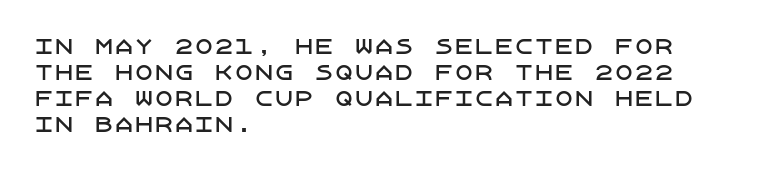
The letterforms sit shoulder to shoulder at normal distance. The lines in this sample share a left origin and differ only in where they stop. Lines of text with bare space underneath. This sample keeps an unexceptional amount of space between lines. Upright lettering throughout.
